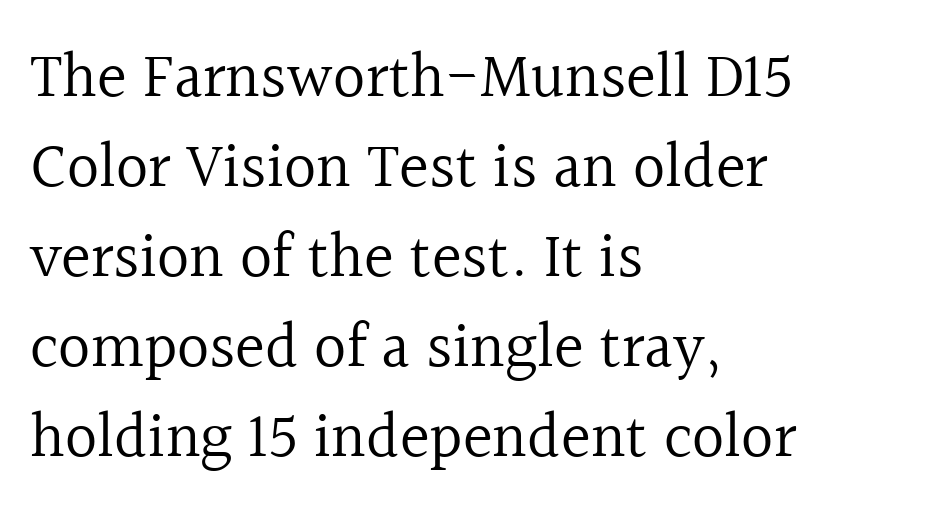
Q: Is the text bold? A: No.
Q: Is the text italic (slanted)? A: No, it is upright.
Q: Is the typeface a serif or a sans-serif typeface? A: Serif.
Q: Is the text underlined? A: No.
Q: How is the paragraph aligned? A: Left-aligned.
Q: Is the spacing between letters normal or unusually wide? A: Normal.
Q: Is the spacing between lines tight, normal or loose? A: Normal.
Q: Width (condensed, normal, or wide)? A: Normal.
Q: x-height? A: Medium.
Q: Monospaced? A: No.
